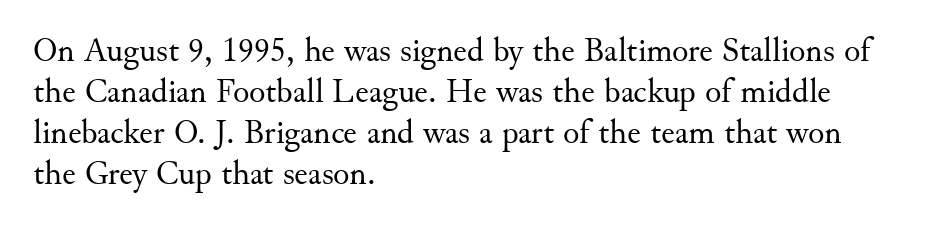
The image shows 34 px regular-weight serif type, upright; set left-aligned, line spacing 1.21x, normal letter spacing, not underlined; medium stroke contrast and a small x-height.
